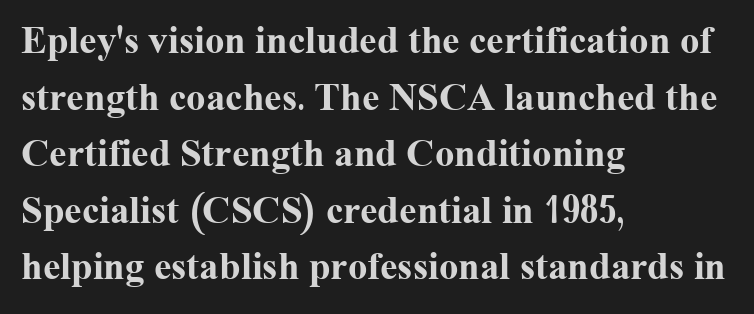
Q: Is the text bold? A: Yes.
Q: Is the text italic (slanted)? A: No, it is upright.
Q: Is the typeface a serif or a sans-serif typeface? A: Serif.
Q: Is the text underlined? A: No.
Q: How is the paragraph aligned? A: Left-aligned.
Q: Is the spacing between letters normal or unusually wide? A: Normal.
Q: Is the spacing between lines tight, normal or loose? A: Normal.
Q: Width (condensed, normal, or wide)? A: Normal.
Q: Stroke contrast? A: Medium.
Q: x-height? A: Medium.
Q: Monospaced? A: No.
